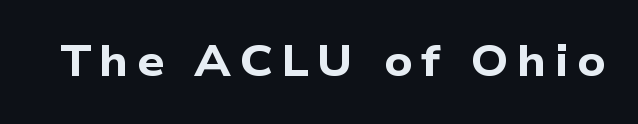
The image shows 43 px bold, wide sans-serif type; set not underlined; low stroke contrast and a medium x-height.
